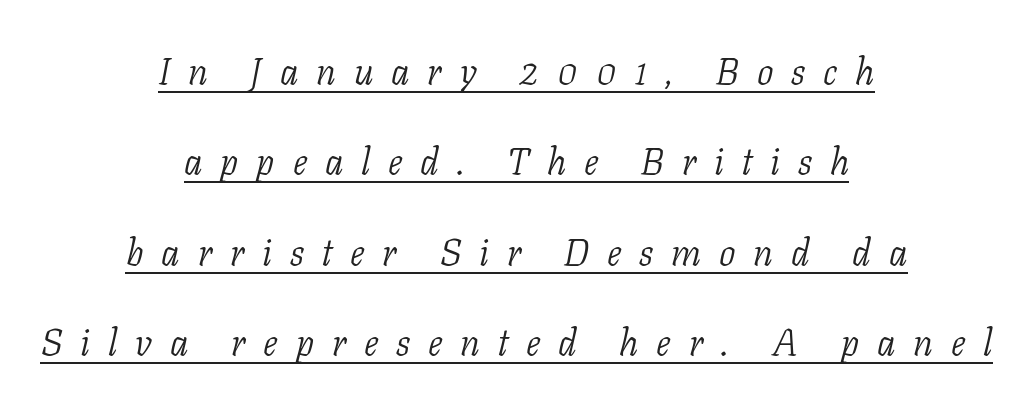
The image shows 37 px light serif type, italic (leaning right); set centered, loose line spacing (2.44x), unusually wide letter spacing (+0.48 em), underlined; low stroke contrast and a medium x-height.
